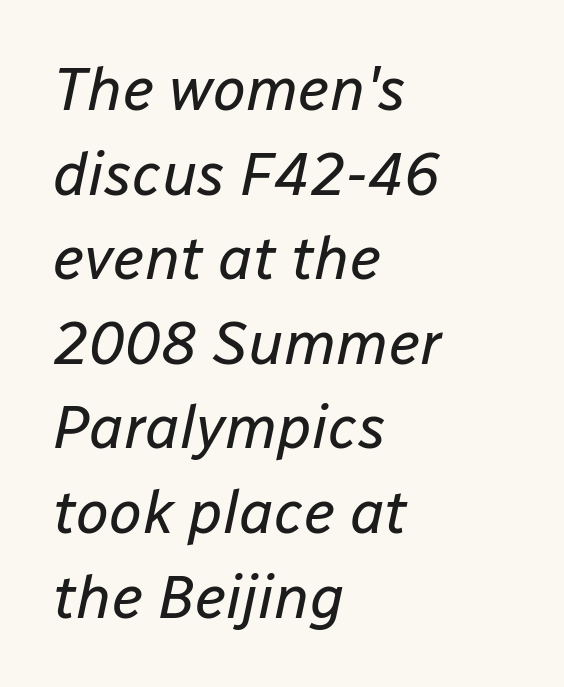
Interline gaps are of average width in this sample. Compared with ordinary roman type, these characters are visibly tilted. The paragraph has a hard left edge and a soft right edge. Check the space under the baseline: it is left empty. No extra ink here — the face is not bold. Is the letter spacing exaggerated? No — it looks like the ordinary default.
